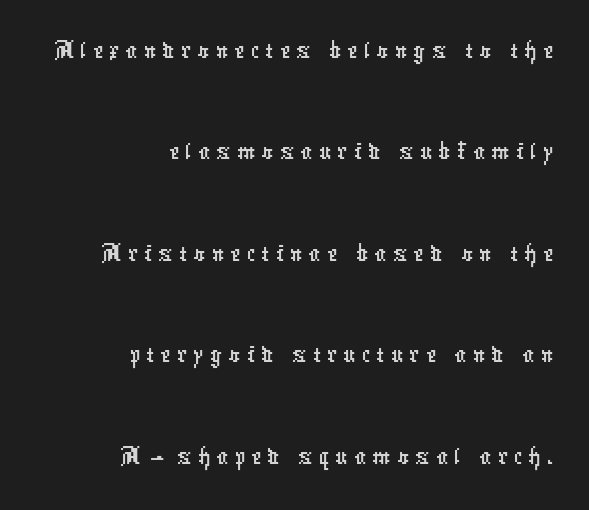
No feet cap the strokes, marking this as sans-serif type. Every row of glyphs terminates at an identical x-position on the right. Nobody drew a line under any word here. Each letter keeps its own natural width here, so spacing adapts to shape.
